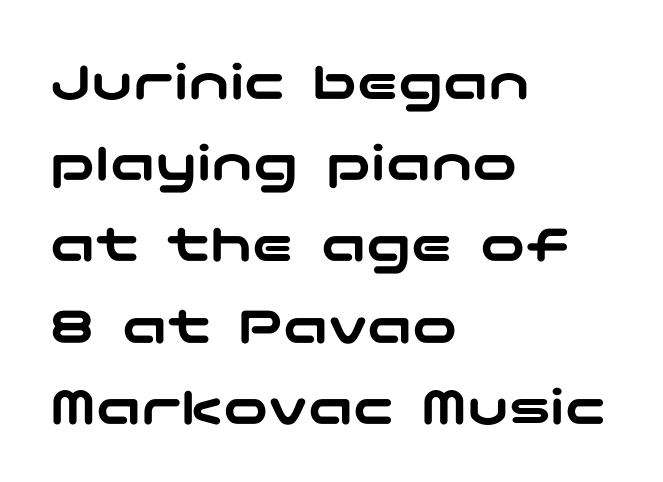
Compared with a centered layout, this one pins lines to the left instead. Words appear dense and cohesive because spacing is normal. The gap between lines stays unmarked. It's the straight-up-and-down kind of type. The typeface chosen for these lines omits serifs. What's the leading like? Ordinary, nothing unusual.
